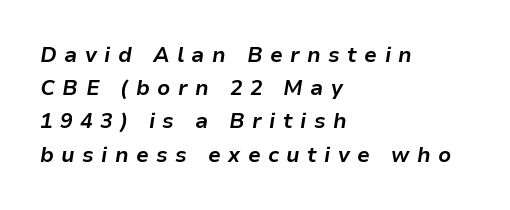
Q: Is the text bold? A: Yes.
Q: Is the text italic (slanted)? A: Yes, it leans right by about 9 degrees.
Q: Is the text underlined? A: No.
Q: How is the paragraph aligned? A: Left-aligned.
Q: Is the spacing between letters normal or unusually wide? A: Unusually wide.
Q: Is the spacing between lines tight, normal or loose? A: Normal.
